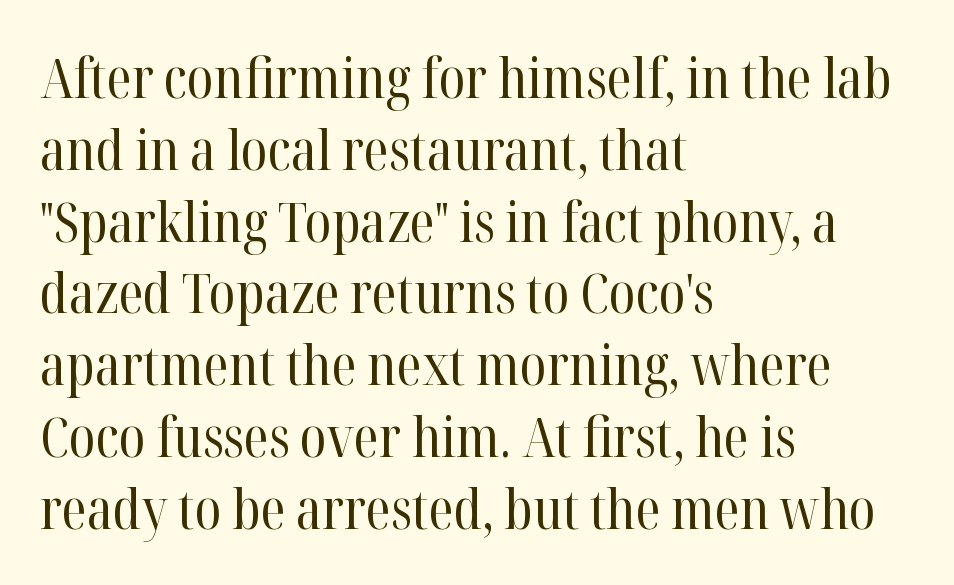
Q: Is the text bold? A: No.
Q: Is the text italic (slanted)? A: No, it is upright.
Q: Is the typeface a serif or a sans-serif typeface? A: Serif.
Q: Is the text underlined? A: No.
Q: How is the paragraph aligned? A: Left-aligned.
Q: Is the spacing between letters normal or unusually wide? A: Normal.
Q: Is the spacing between lines tight, normal or loose? A: Normal.
Q: Width (condensed, normal, or wide)? A: Normal.
Q: Stroke contrast? A: High.
Q: x-height? A: Medium.
Q: Monospaced? A: No.
